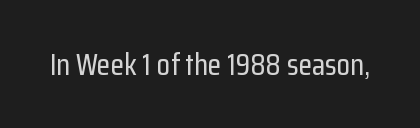
{"serif": "no", "italic": "no", "width": "condensed", "stroke_contrast": "low", "x_height": "medium", "monospaced": "no", "underline": "no", "letter_spacing": "normal", "letter_spacing_em": 0.0, "glyph_px": 31}
